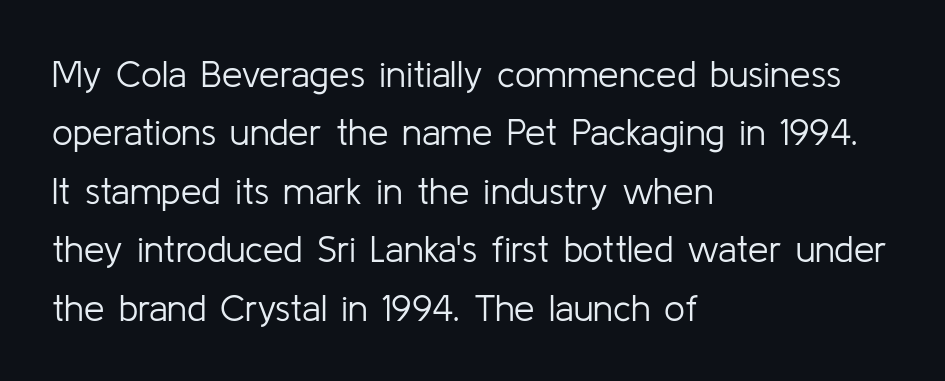
The face used here is proportionally spaced, like ordinary book or web type. Stems and bowls with no extra thickness — not bold. Unmarked baselines from the first word to the last. A normal amount of white space separates one row of letters from the next.
